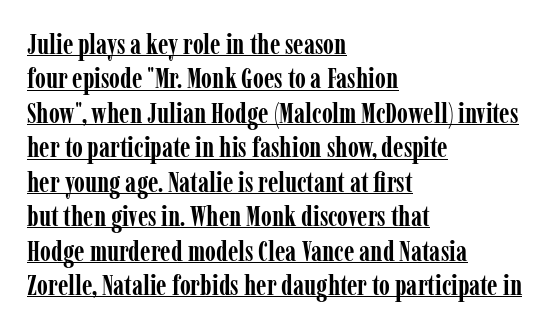
Q: Is the text bold? A: Yes.
Q: Is the text italic (slanted)? A: No, it is upright.
Q: Is the typeface a serif or a sans-serif typeface? A: Serif.
Q: Is the text underlined? A: Yes.
Q: How is the paragraph aligned? A: Left-aligned.
Q: Is the spacing between letters normal or unusually wide? A: Normal.
Q: Width (condensed, normal, or wide)? A: Condensed.
Q: Stroke contrast? A: Low.
Q: x-height? A: Medium.
Q: Monospaced? A: No.
